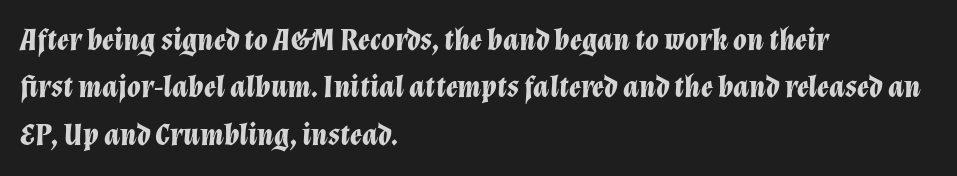
{"italic": "yes", "lean": "right", "slant_degrees": 12, "bold": "yes", "weight": "bold", "width": "normal", "stroke_contrast": "low", "x_height": "medium", "monospaced": "no", "underline": "no", "align": "left", "line_spacing": "normal", "line_spacing_ratio": 1.53, "letter_spacing": "normal", "letter_spacing_em": 0.0, "glyph_px": 31}
